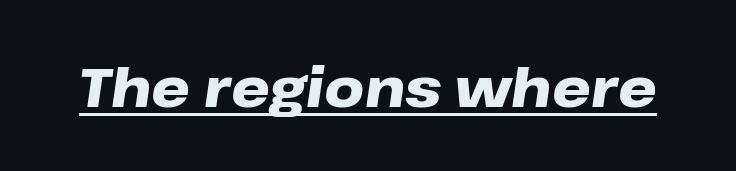
Typesetter's note: full bold, strokes at maximum text heaviness. This is oblique type, the kind used for emphasis or titles. Each letter keeps its own natural width here, so spacing adapts to shape. Like a heading marked for emphasis, these lines bear an underscore. Is the letter spacing exaggerated? No — it looks like the ordinary default.
